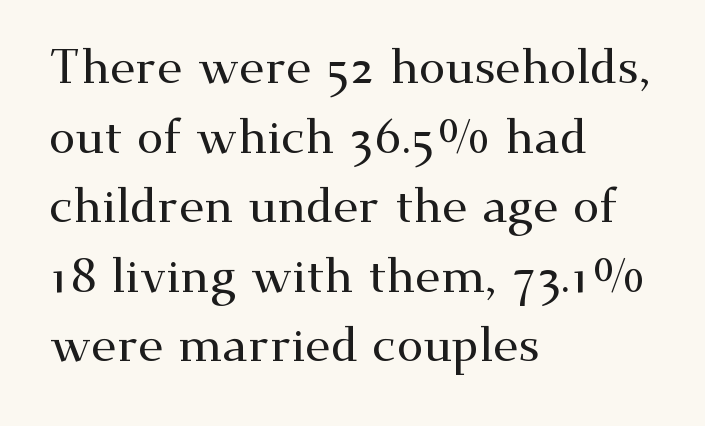
The image shows 48 px wide serif type, upright; set left-aligned, normal line spacing (1.45x), normal letter spacing, not underlined; medium stroke contrast and a small x-height.
